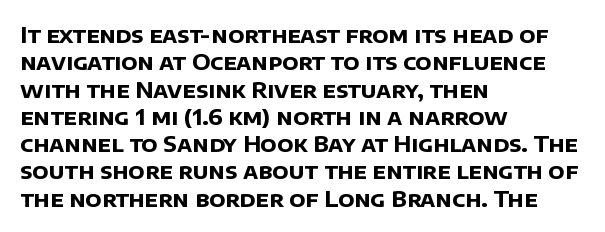
Does extra space separate the letters? No, they use regular spacing. Stroke thickness is high; the sample reads as a true bold. The paragraph shown leans on its left margin. This rendering features lettering with no underline.
